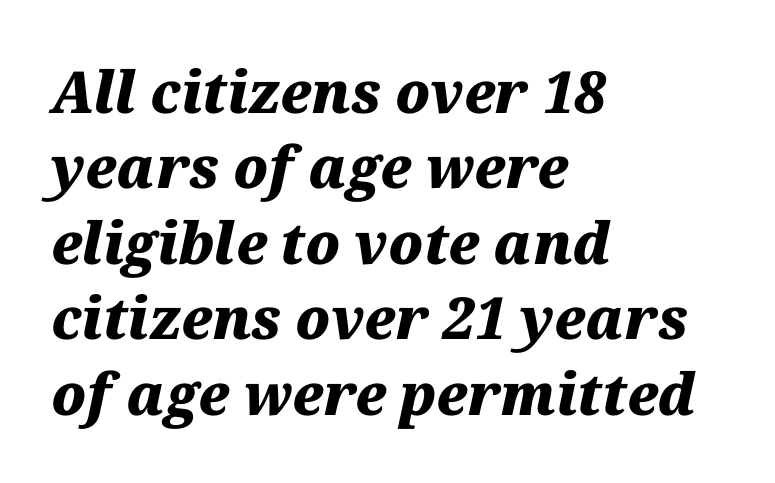
A student would call this left alignment; a typographer would say flush left, rag right. The glyphs are unaccompanied by any horizontal stroke below them. If you measured baseline to baseline, you'd find a middling distance. You'd pick this weight for a headline — it's a proper bold. Each letter keeps its own natural width here, so spacing adapts to shape. Posture: slanted.
